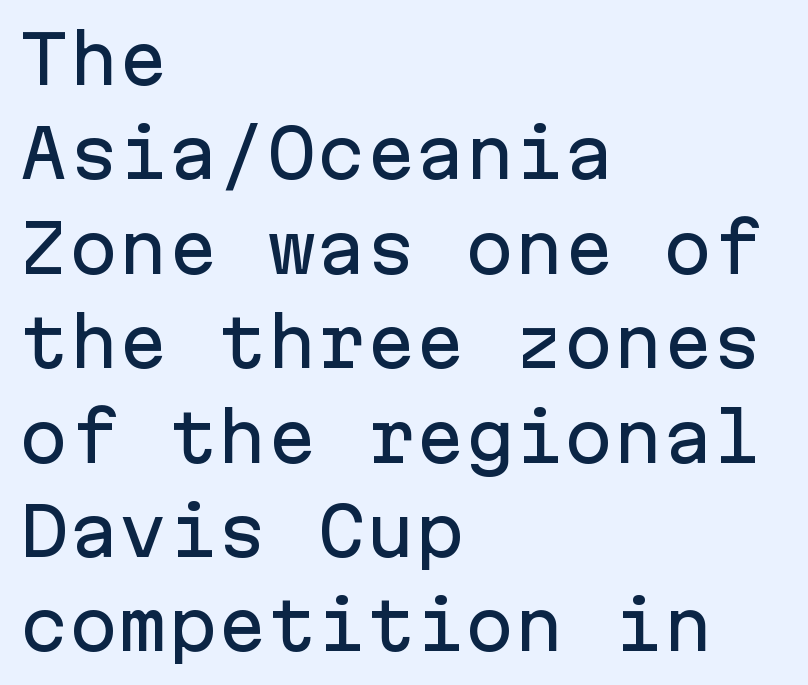
Characters remain perfectly vertical along every line. Vertical spacing — default. This rendering leaves character spacing at its baseline value. You could count columns in this text — the font is strictly monospaced. Examine the stroke ends and you'll find no serifs. The lines are quadded left.
